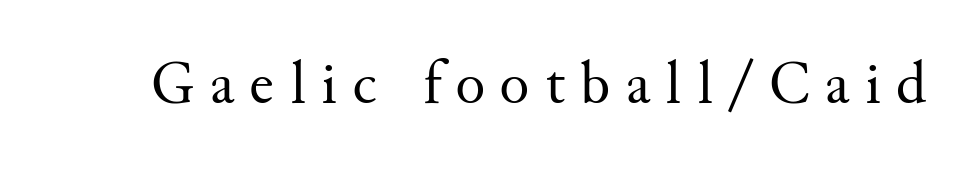
Q: Is the text bold? A: No.
Q: Is the text italic (slanted)? A: No, it is upright.
Q: Is the typeface a serif or a sans-serif typeface? A: Serif.
Q: Is the text underlined? A: No.
Q: Is the spacing between letters normal or unusually wide? A: Unusually wide.
Q: Width (condensed, normal, or wide)? A: Normal.
Q: Stroke contrast? A: Medium.
Q: x-height? A: Small.
Q: Monospaced? A: No.
